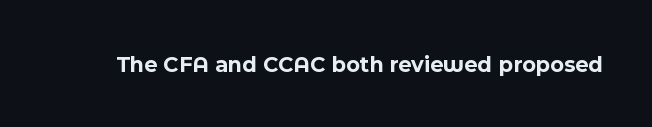
The image shows 23 px bold type, upright; set normal letter spacing, not underlined.
